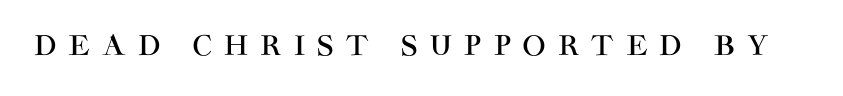
The image shows 27 px text type, upright; set unusually wide letter spacing (+0.46 em), not underlined.
